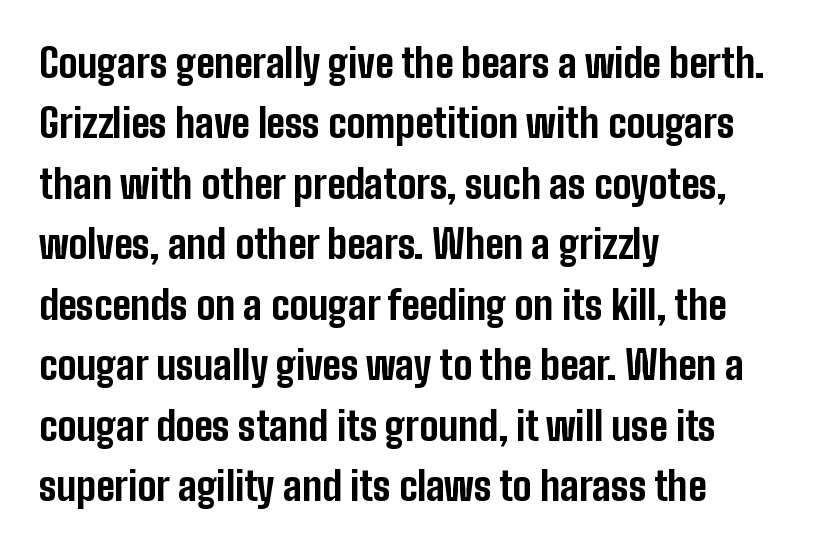
Q: Is the text bold? A: Yes.
Q: Is the text italic (slanted)? A: No, it is upright.
Q: Is the typeface a serif or a sans-serif typeface? A: Sans-serif.
Q: Is the text underlined? A: No.
Q: How is the paragraph aligned? A: Left-aligned.
Q: Is the spacing between letters normal or unusually wide? A: Normal.
Q: Is the spacing between lines tight, normal or loose? A: Normal.
Q: Width (condensed, normal, or wide)? A: Condensed.
Q: Stroke contrast? A: Low.
Q: x-height? A: Medium.
Q: Monospaced? A: No.
